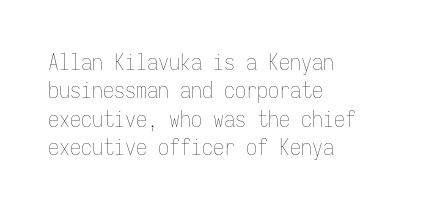
{"italic": "no", "bold": "no", "underline": "no", "align": "left", "line_spacing": "normal", "line_spacing_ratio": 1.29, "letter_spacing": "normal", "letter_spacing_em": 0.0, "glyph_px": 22}
